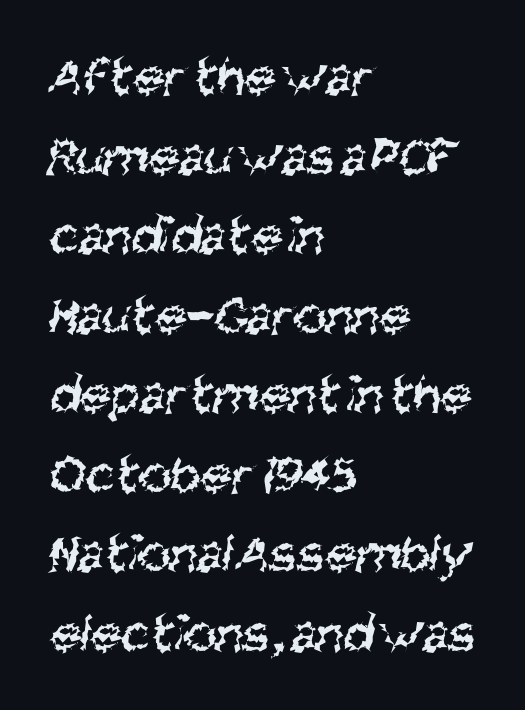
The space directly below the letters is spotless. The strokes carry an ordinary text weight at most. The lines are quadded left. How are the letters spaced? Ordinarily, with no added tracking. Look at the bottom of the vertical strokes: they stop flat, with no serifs. Here the designer chose a conventional face with non-uniform glyph widths.
